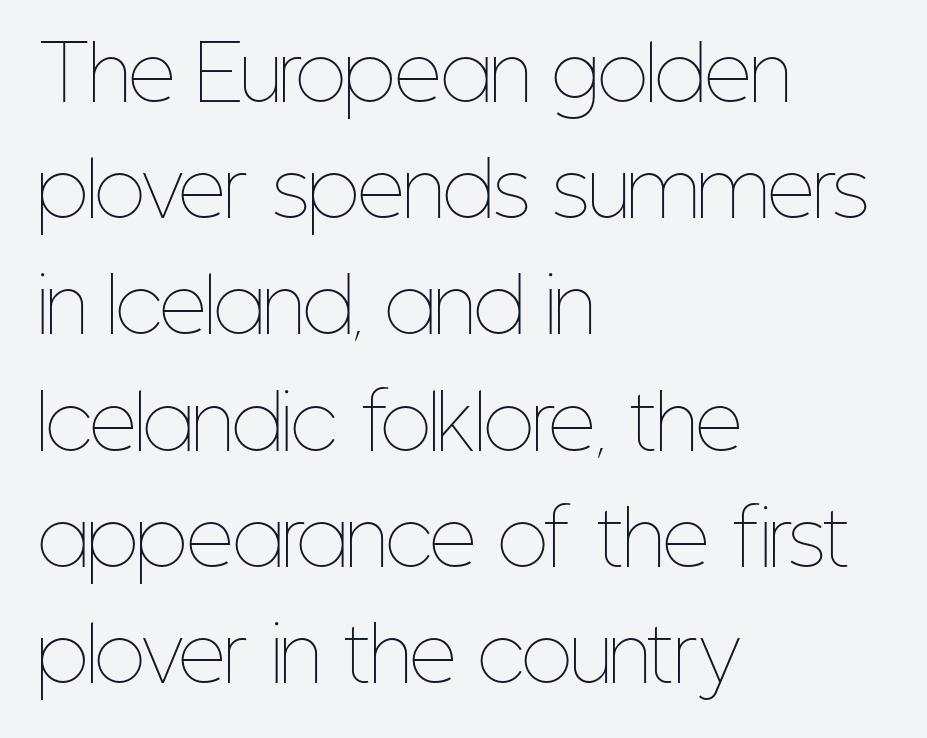
{"italic": "no", "bold": "no", "weight": "thin", "width": "condensed", "stroke_contrast": "low", "x_height": "medium", "monospaced": "no", "underline": "no", "align": "left", "line_spacing": "normal", "line_spacing_ratio": 1.57, "letter_spacing": "normal", "letter_spacing_em": 0.0, "glyph_px": 74}
